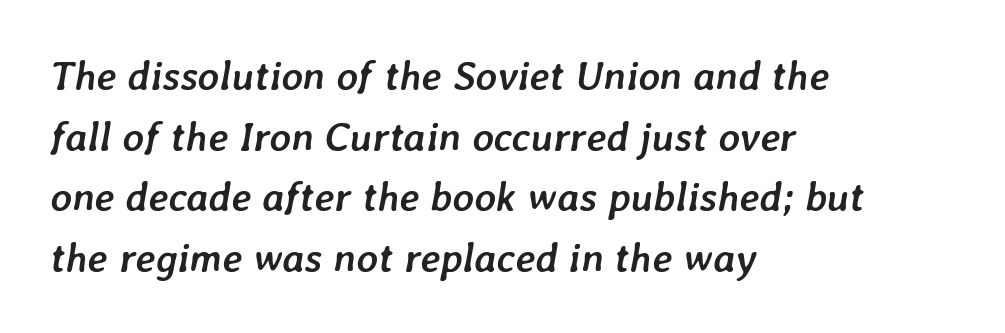
These lines carry a lot of weight — the face is fully bold. Letter spacing: default. Line starts are locked; line ends wander. Bare-footed words on every line. The lines sit at an ordinary, default distance from one another. The letters are slanted; this is an italic face.
